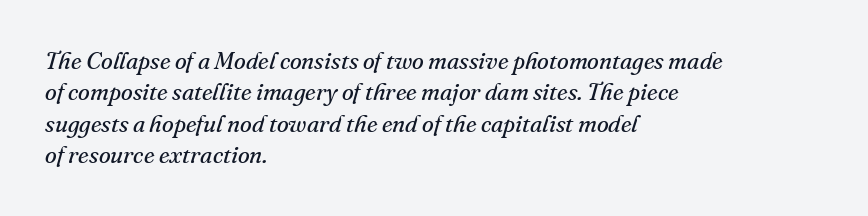
{"italic": "yes", "lean": "right", "slant_degrees": 16, "bold": "no", "underline": "no", "align": "left", "line_spacing": "normal", "line_spacing_ratio": 1.31, "letter_spacing": "normal", "letter_spacing_em": 0.0, "glyph_px": 24}
